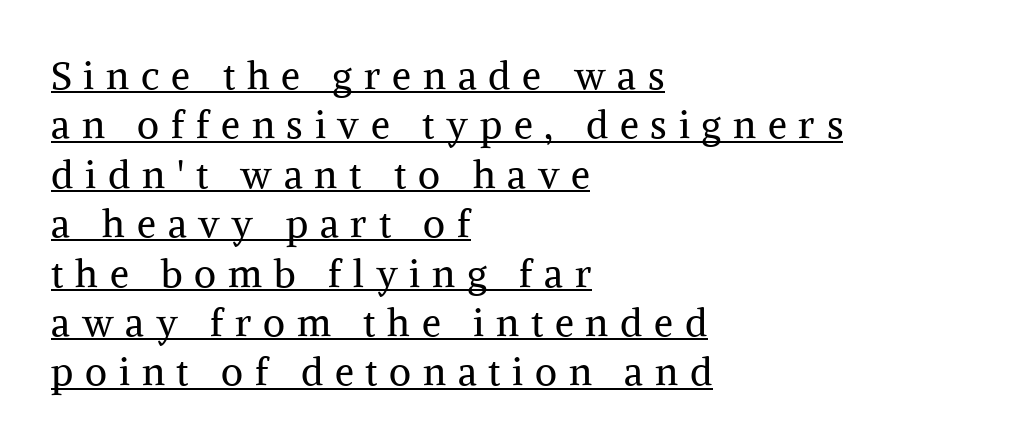
The image shows 38 px regular-weight serif type, upright; set left-aligned, normal line spacing (1.3x), unusually wide letter spacing (+0.31 em), underlined; medium stroke contrast and a medium x-height.
